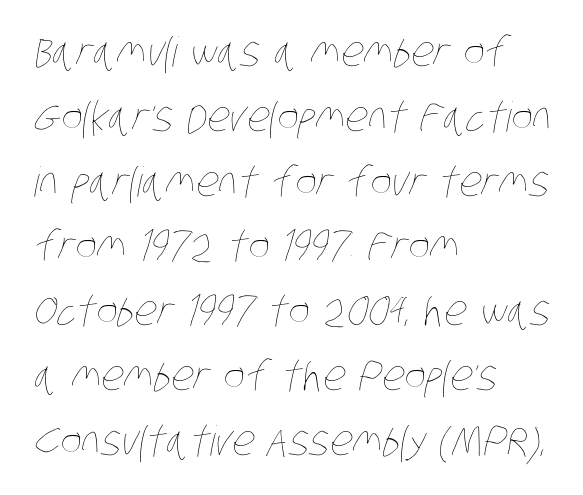
The image shows 41 px thin, condensed type; set left-aligned, normal line spacing (1.58x), normal letter spacing, not underlined; low stroke contrast and a large x-height.
